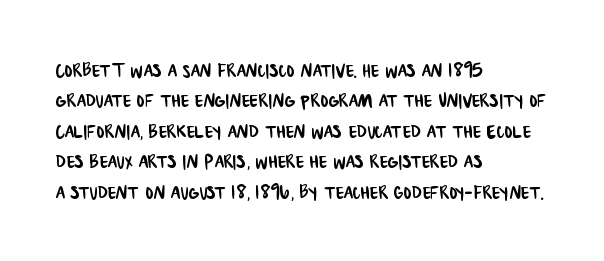
The image shows 24 px text type; set left-aligned, normal line spacing (1.27x), normal letter spacing, not underlined.
